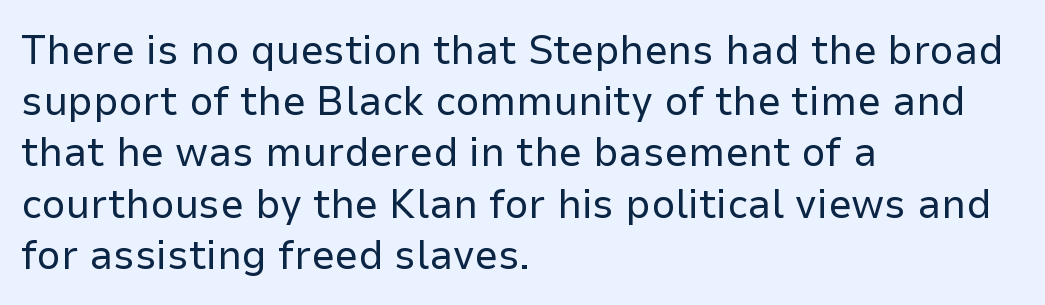
Q: Is the text bold? A: No.
Q: Is the text italic (slanted)? A: No, it is upright.
Q: Is the typeface a serif or a sans-serif typeface? A: Sans-serif.
Q: Is the text underlined? A: No.
Q: How is the paragraph aligned? A: Left-aligned.
Q: Is the spacing between letters normal or unusually wide? A: Normal.
Q: Width (condensed, normal, or wide)? A: Normal.
Q: Stroke contrast? A: Low.
Q: x-height? A: Medium.
Q: Monospaced? A: No.
